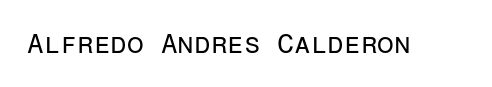
{"italic": "no", "bold": "no", "underline": "no", "letter_spacing": "normal", "letter_spacing_em": 0.0, "glyph_px": 27}
